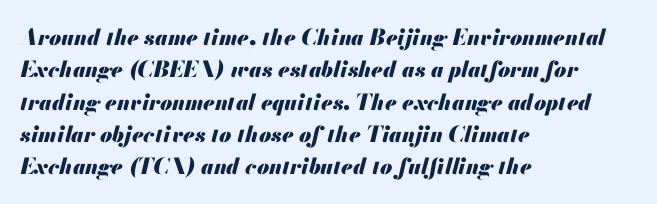
{"italic": "yes", "lean": "right", "slant_degrees": 13, "bold": "yes", "underline": "no", "align": "left", "line_spacing": "normal", "line_spacing_ratio": 1.47, "letter_spacing": "normal", "letter_spacing_em": 0.0, "glyph_px": 22}
